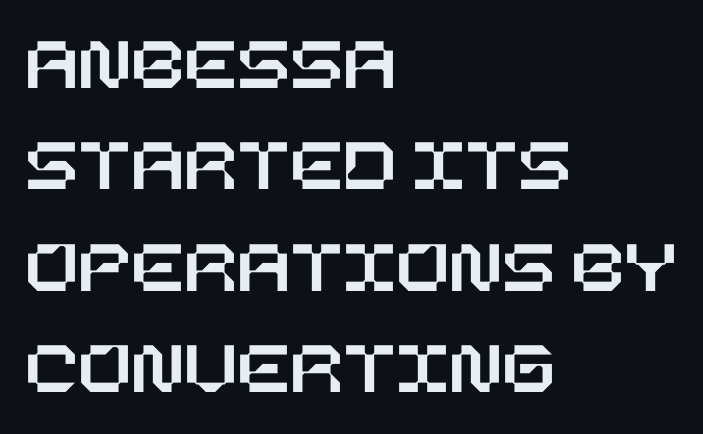
The image shows 78 px text type, upright; set left-aligned, normal line spacing (1.3x), normal letter spacing, not underlined; low stroke contrast and a large x-height.
